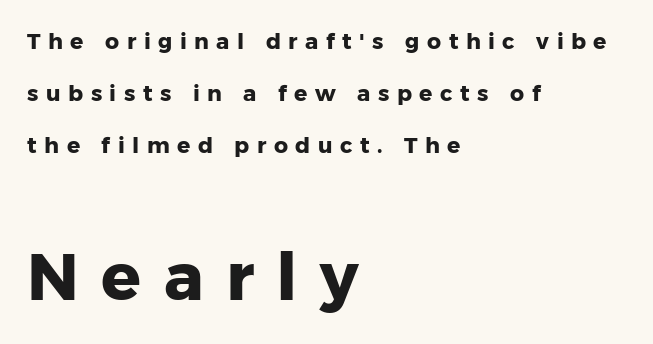
Which of the two is more prominent by size? The second, at the bottom. Caption: multi-line text, flush left, ragged right. Do the characters align in a grid? No, the font is proportional. Horizontal bands of white between lines are thick stripes. Classification — sans serif. Nope, not italic — everything's standing straight.
